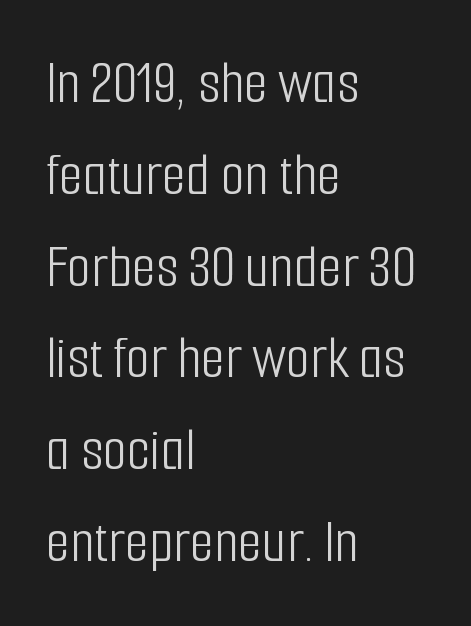
The image shows 62 px light, condensed sans-serif type, upright; set left-aligned, normal line spacing (1.48x), normal letter spacing, not underlined; low stroke contrast and a medium x-height.
